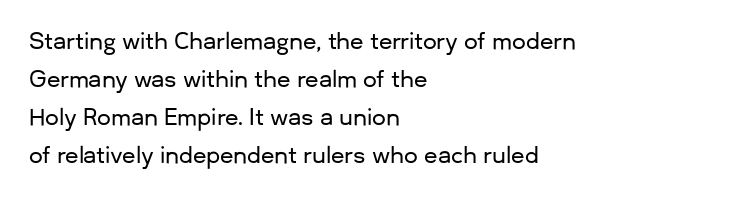
Letters rest on an invisible, unmarked baseline. Does the lettering tilt? It doesn't — this is upright. In CSS terms this would be text-align: left. The tracking reads as untouched default to a designer's eye.
